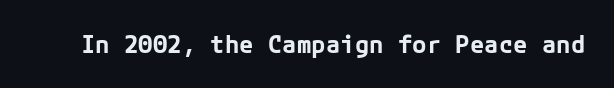
The image shows 24 px bold type, upright; set normal letter spacing, not underlined.
